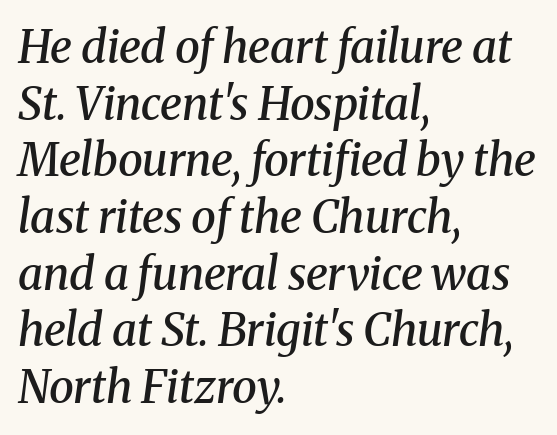
{"serif": "yes", "italic": "yes", "lean": "right", "slant_degrees": 8, "bold": "semi", "weight": "semibold", "width": "normal", "stroke_contrast": "medium", "x_height": "medium", "monospaced": "no", "underline": "no", "align": "left", "line_spacing": "normal", "line_spacing_ratio": 1.26, "letter_spacing": "normal", "letter_spacing_em": 0.0, "glyph_px": 45}
